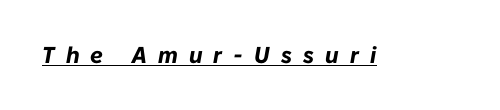
{"italic": "yes", "lean": "right", "slant_degrees": 10, "bold": "yes", "underline": "yes", "letter_spacing": "wide", "letter_spacing_em": 0.49, "glyph_px": 23}
